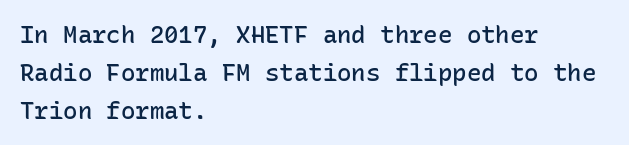
Q: Is the text bold? A: Semi-bold.
Q: Is the text italic (slanted)? A: No, it is upright.
Q: Is the text underlined? A: No.
Q: How is the paragraph aligned? A: Left-aligned.
Q: Is the spacing between letters normal or unusually wide? A: Normal.
Q: Is the spacing between lines tight, normal or loose? A: Normal.
